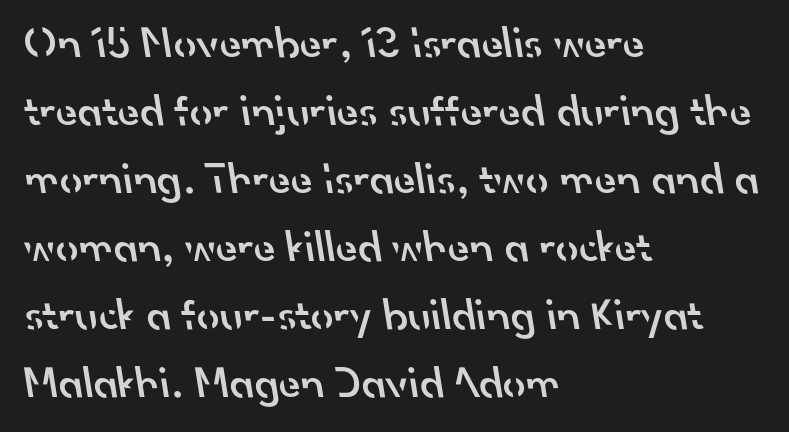
{"serif": "no", "bold": "semi", "weight": "semibold", "width": "normal", "stroke_contrast": "low", "x_height": "small", "monospaced": "no", "underline": "no", "align": "left", "line_spacing": "normal", "line_spacing_ratio": 1.51, "letter_spacing": "normal", "letter_spacing_em": 0.0, "glyph_px": 45}
